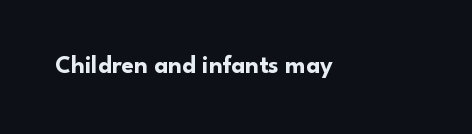
The image shows 25 px bold type, upright; set normal letter spacing, not underlined.
